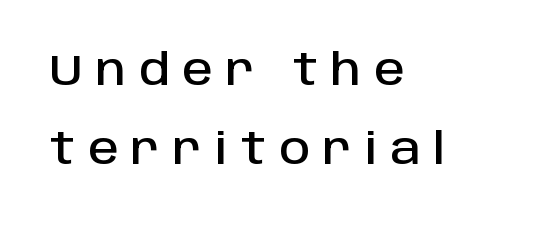
Q: Is the text italic (slanted)? A: No, it is upright.
Q: Is the typeface a serif or a sans-serif typeface? A: Sans-serif.
Q: Is the text underlined? A: No.
Q: How is the paragraph aligned? A: Left-aligned.
Q: Is the spacing between letters normal or unusually wide? A: Unusually wide.
Q: Width (condensed, normal, or wide)? A: Normal.
Q: Stroke contrast? A: Low.
Q: x-height? A: Large.
Q: Monospaced? A: No.
